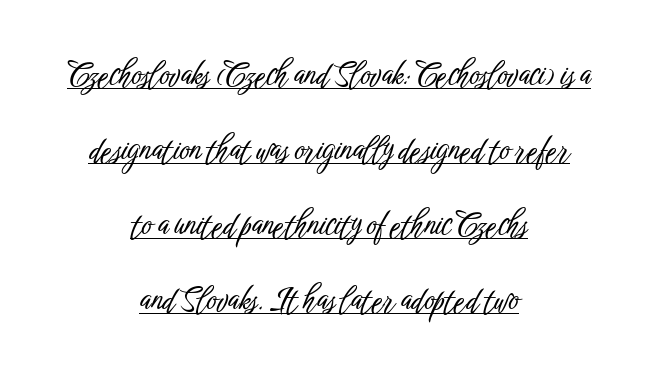
Q: Is the text italic (slanted)? A: Yes.
Q: Is the typeface a serif or a sans-serif typeface? A: Sans-serif.
Q: Is the text underlined? A: Yes.
Q: How is the paragraph aligned? A: Centered.
Q: Is the spacing between letters normal or unusually wide? A: Normal.
Q: Is the spacing between lines tight, normal or loose? A: Loose.
Q: Width (condensed, normal, or wide)? A: Condensed.
Q: Stroke contrast? A: Low.
Q: x-height? A: Medium.
Q: Monospaced? A: No.
